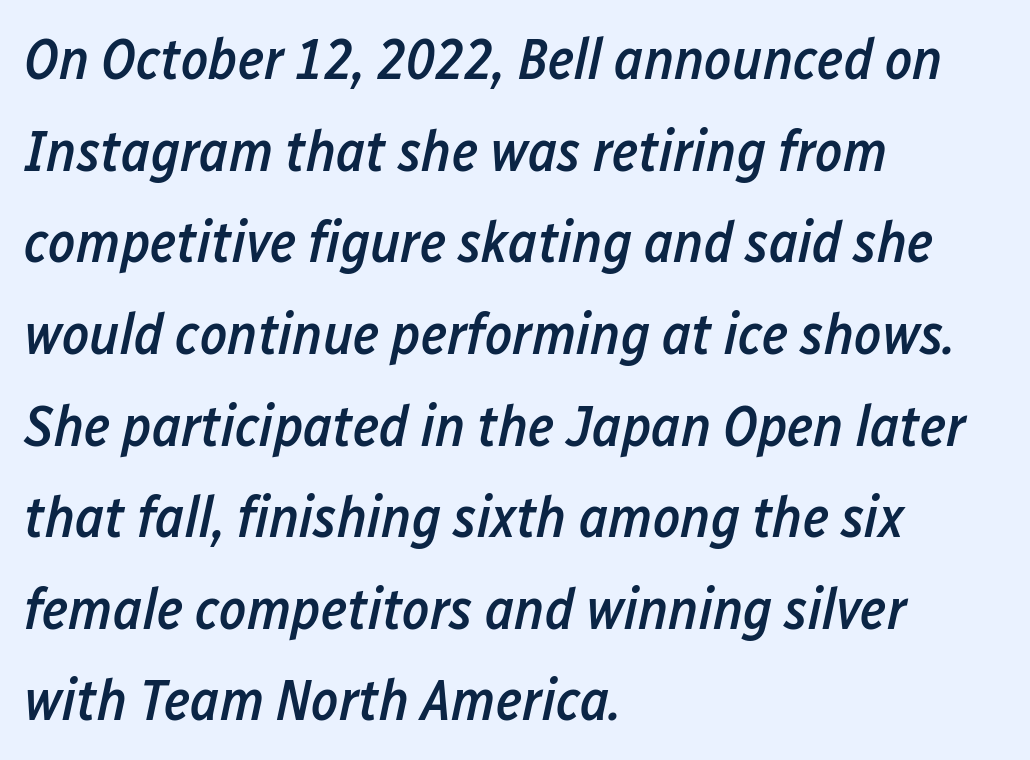
Q: Is the text bold? A: Semi-bold.
Q: Is the text italic (slanted)? A: Yes, it leans right by about 12 degrees.
Q: Is the text underlined? A: No.
Q: How is the paragraph aligned? A: Left-aligned.
Q: Is the spacing between letters normal or unusually wide? A: Normal.
Q: Is the spacing between lines tight, normal or loose? A: Normal.
Q: Width (condensed, normal, or wide)? A: Condensed.
Q: Stroke contrast? A: Low.
Q: x-height? A: Medium.
Q: Monospaced? A: No.
